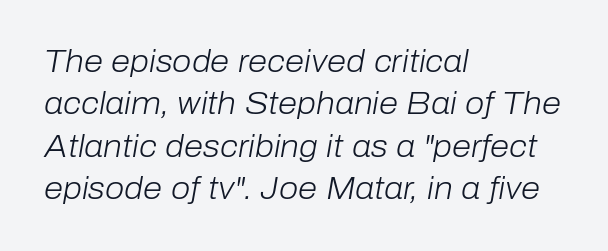
Each stroke keeps to a modest, everyday thickness or less. The passage shown is typed in a proportional face where columns would drift. The setting favours the left margin, as ordinary paragraphs usually do. If you measured baseline to baseline, you'd find a middling distance.
